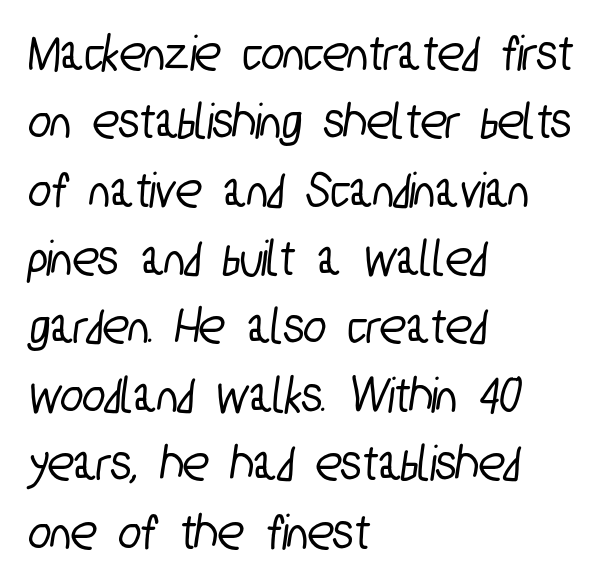
Classification — sans serif. The rendering uses natural spacing where letterforms have individual widths. There is no visible air inserted between adjacent glyphs. Line starts are locked; line ends wander.
